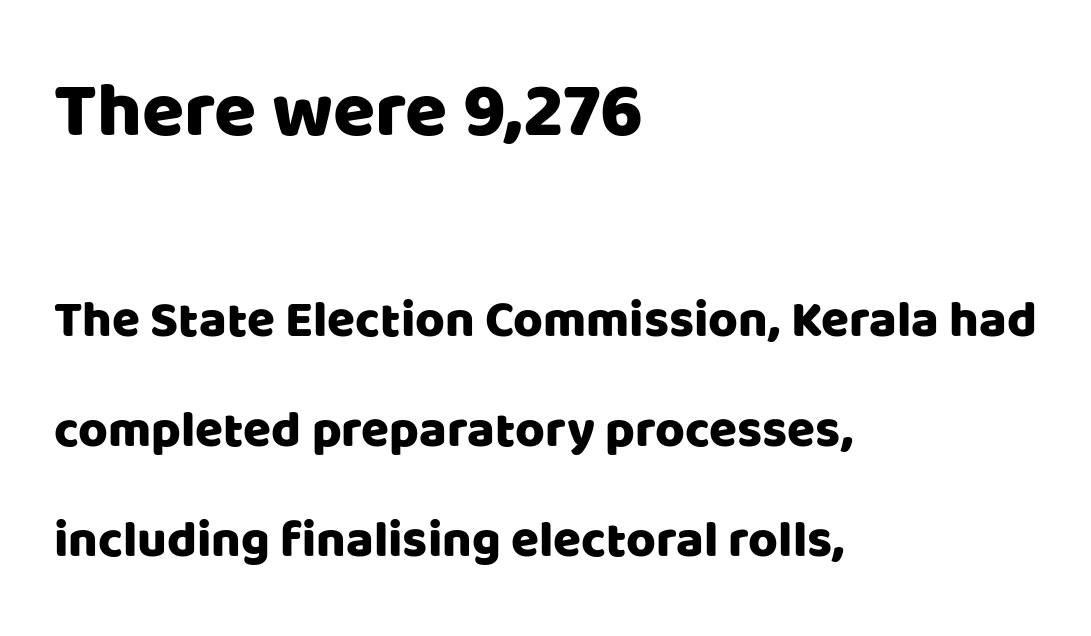
What's the leading like? Stretched, with rows far apart. Nope, not italic — everything's standing straight. Size hierarchy here favors the leading block over the trailing one. Letters rest on an invisible, unmarked baseline. Look at the tracking — it's just the regular setting, nothing added. The rendering shows plain stroke endings on the letterforms — a sans-serif design.
